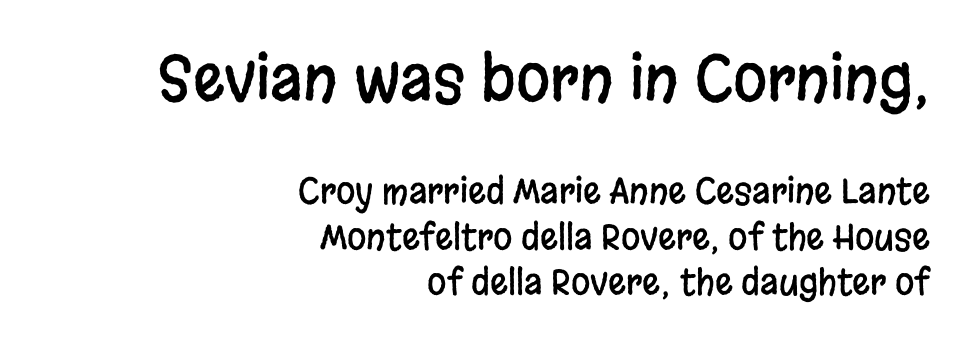
{"serif": "no", "italic": "no", "width": "condensed", "stroke_contrast": "low", "x_height": "large", "monospaced": "no", "underline": "no", "align": "right", "line_spacing": "normal", "line_spacing_ratio": 1.3, "letter_spacing": "normal", "letter_spacing_em": 0.0, "larger_block": "first", "size_ratio": 1.77, "glyph_px": 62}
